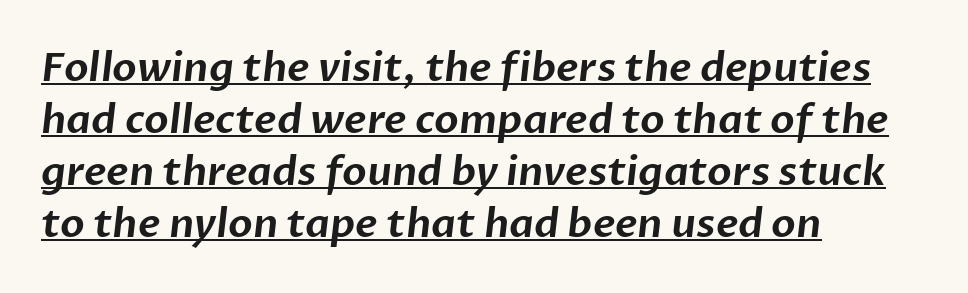
In terms of leading, this rendering sits right in the middle. Line starts are locked; line ends wander. Decoration check: the copy is underlined. Tracking value appears to be zero — textbook default spacing. Letterform terminals end flat and unadorned throughout the passage.
